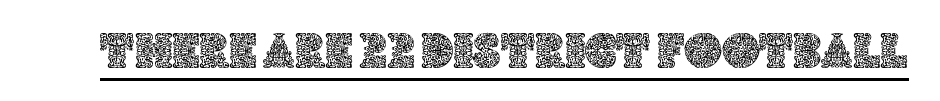
{"italic": "no", "width": "normal", "x_height": "large", "monospaced": "no", "underline": "yes", "letter_spacing": "normal", "letter_spacing_em": 0.0, "glyph_px": 51}
